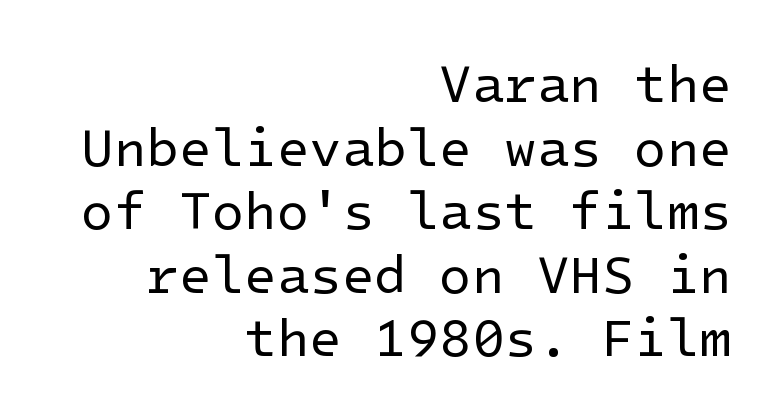
Q: Is the text bold? A: No.
Q: Is the text italic (slanted)? A: No, it is upright.
Q: Is the typeface a serif or a sans-serif typeface? A: Sans-serif.
Q: Is the text underlined? A: No.
Q: How is the paragraph aligned? A: Right-aligned.
Q: Is the spacing between letters normal or unusually wide? A: Normal.
Q: Width (condensed, normal, or wide)? A: Normal.
Q: Stroke contrast? A: Low.
Q: x-height? A: Medium.
